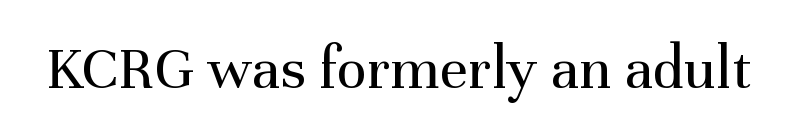
{"serif": "yes", "italic": "no", "bold": "no", "weight": "regular", "width": "normal", "stroke_contrast": "medium", "x_height": "medium", "monospaced": "no", "underline": "no", "letter_spacing": "normal", "letter_spacing_em": 0.0, "glyph_px": 62}
